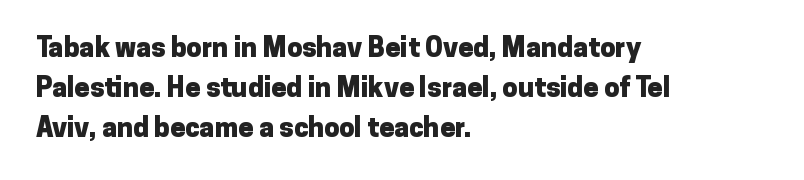
{"italic": "no", "bold": "yes", "underline": "no", "align": "left", "line_spacing": "normal", "line_spacing_ratio": 1.48, "letter_spacing": "normal", "letter_spacing_em": 0.0, "glyph_px": 27}
